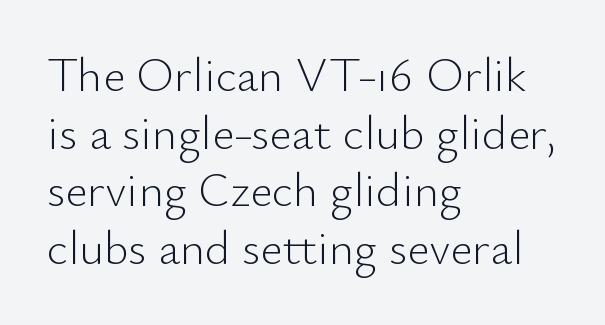
Q: Is the text bold? A: No.
Q: Is the text italic (slanted)? A: No, it is upright.
Q: Is the typeface a serif or a sans-serif typeface? A: Sans-serif.
Q: Is the text underlined? A: No.
Q: How is the paragraph aligned? A: Left-aligned.
Q: Is the spacing between letters normal or unusually wide? A: Normal.
Q: Width (condensed, normal, or wide)? A: Normal.
Q: Stroke contrast? A: Low.
Q: x-height? A: Small.
Q: Monospaced? A: No.
